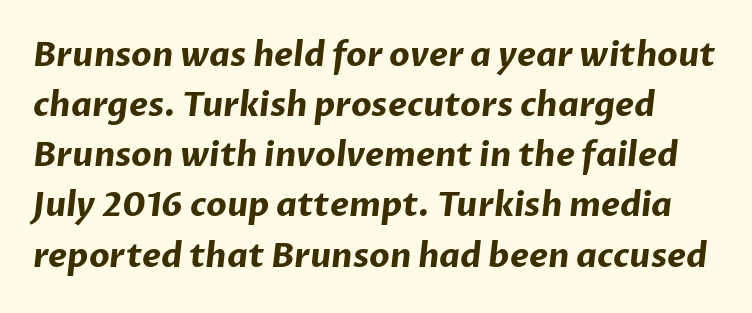
Q: Is the text bold? A: Yes.
Q: Is the typeface a serif or a sans-serif typeface? A: Sans-serif.
Q: Is the text underlined? A: No.
Q: Is the spacing between letters normal or unusually wide? A: Normal.
Q: Is the spacing between lines tight, normal or loose? A: Normal.
Q: Width (condensed, normal, or wide)? A: Normal.
Q: Stroke contrast? A: Low.
Q: x-height? A: Medium.
Q: Monospaced? A: No.
